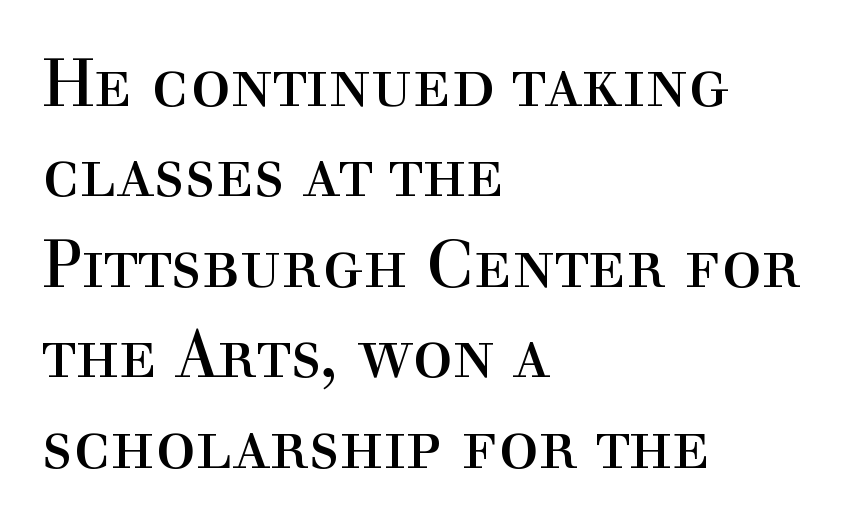
Old-style or modern, the face here clearly has serifs. No heavy texture on the line: the type isn't bold. The vertical gap from one line to the next is medium. Students, note that the glyphs here touch the page at normal intervals. Vertical strokes here are truly vertical.
